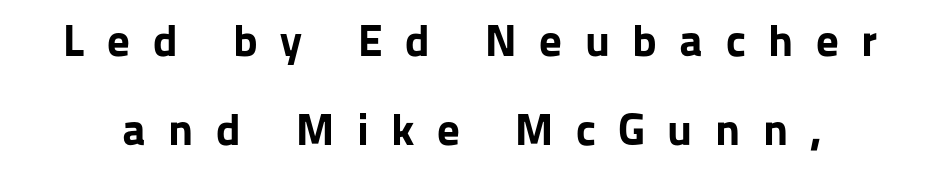
Q: Is the text bold? A: Yes.
Q: Is the text italic (slanted)? A: No, it is upright.
Q: Is the typeface a serif or a sans-serif typeface? A: Sans-serif.
Q: Is the text underlined? A: No.
Q: Is the spacing between letters normal or unusually wide? A: Unusually wide.
Q: Is the spacing between lines tight, normal or loose? A: Loose.
Q: Width (condensed, normal, or wide)? A: Normal.
Q: Stroke contrast? A: Low.
Q: x-height? A: Medium.
Q: Monospaced? A: No.
